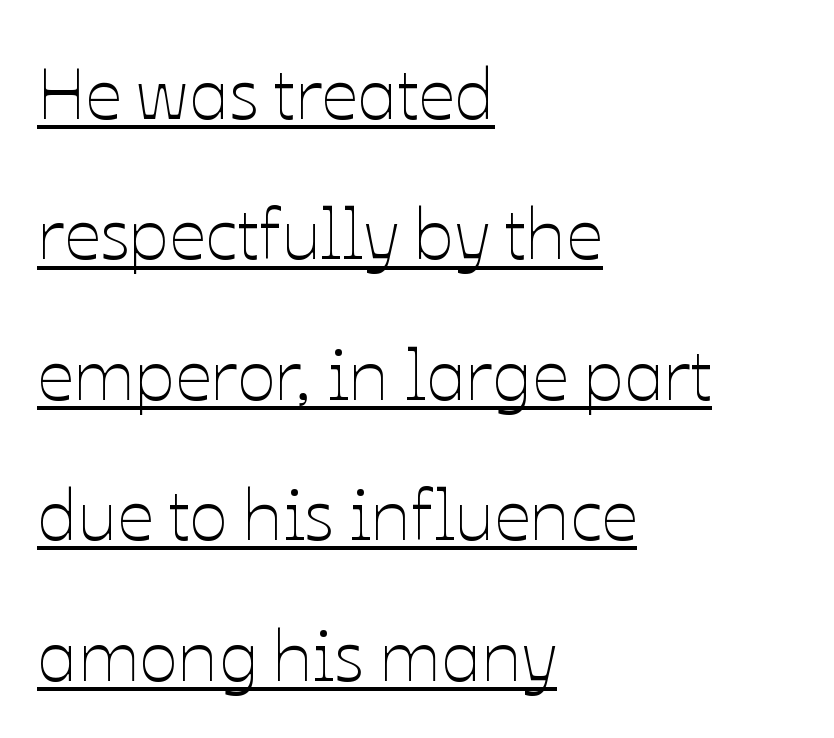
{"italic": "no", "bold": "no", "weight": "thin", "width": "normal", "stroke_contrast": "low", "x_height": "medium", "monospaced": "no", "underline": "yes", "align": "left", "line_spacing": "loose", "line_spacing_ratio": 1.95, "letter_spacing": "normal", "letter_spacing_em": 0.0, "glyph_px": 72}
